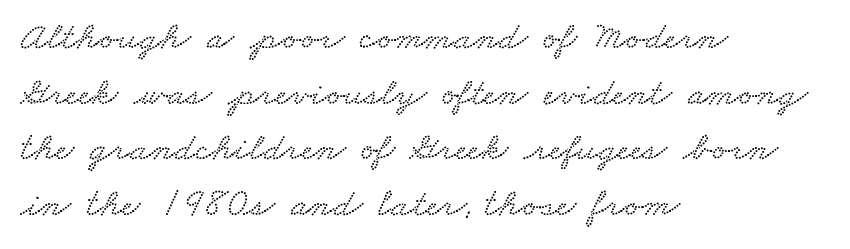
{"width": "wide", "stroke_contrast": "low", "x_height": "small", "monospaced": "no", "underline": "no", "align": "left", "line_spacing": "normal", "line_spacing_ratio": 1.39, "letter_spacing": "normal", "letter_spacing_em": 0.0, "glyph_px": 40}
